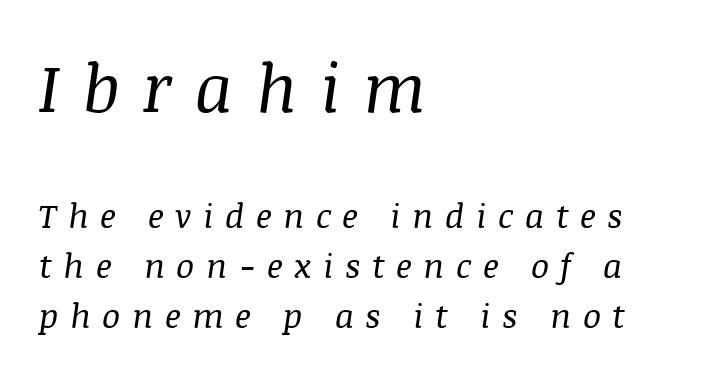
A typesetter would label this face a serif. Line spacing here is normal. Tracking here is generous; glyphs stand well apart from one another. Stems and bowls with no extra thickness — not bold. Compared with a centered layout, this one pins lines to the left instead.
